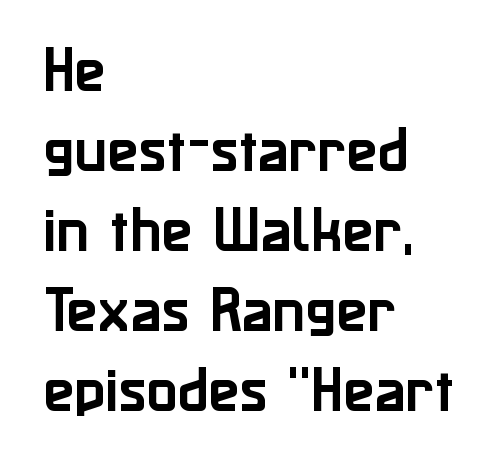
Q: Is the text italic (slanted)? A: No, it is upright.
Q: Is the typeface a serif or a sans-serif typeface? A: Sans-serif.
Q: Is the text underlined? A: No.
Q: How is the paragraph aligned? A: Left-aligned.
Q: Is the spacing between letters normal or unusually wide? A: Normal.
Q: Is the spacing between lines tight, normal or loose? A: Normal.
Q: Width (condensed, normal, or wide)? A: Normal.
Q: Stroke contrast? A: Low.
Q: x-height? A: Medium.
Q: Monospaced? A: No.
